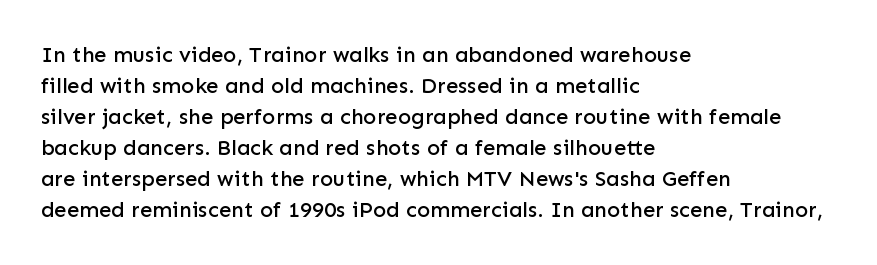
Q: Is the text italic (slanted)? A: No, it is upright.
Q: Is the text underlined? A: No.
Q: How is the paragraph aligned? A: Left-aligned.
Q: Is the spacing between letters normal or unusually wide? A: Normal.
Q: Is the spacing between lines tight, normal or loose? A: Normal.
